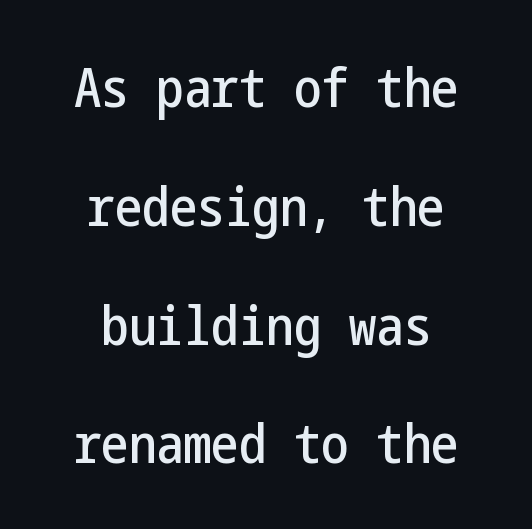
{"serif": "no", "italic": "no", "width": "condensed", "stroke_contrast": "low", "x_height": "medium", "underline": "no", "align": "center", "line_spacing": "loose", "line_spacing_ratio": 2.16, "letter_spacing": "normal", "letter_spacing_em": 0.0, "glyph_px": 55}
